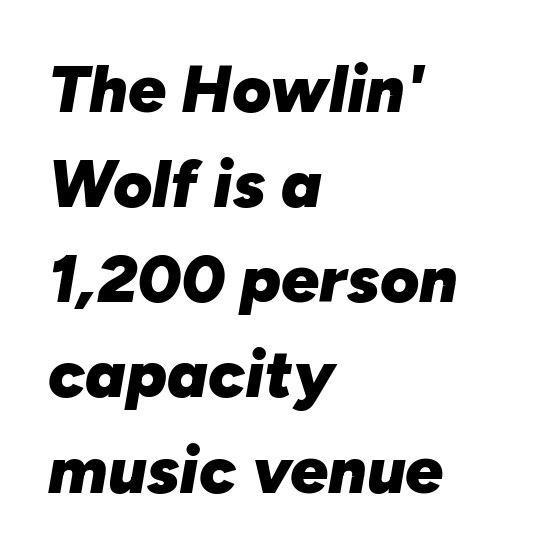
The image shows 67 px heavy type, italic (leaning right); set left-aligned, normal line spacing (1.42x), normal letter spacing, not underlined; low stroke contrast and a medium x-height.
